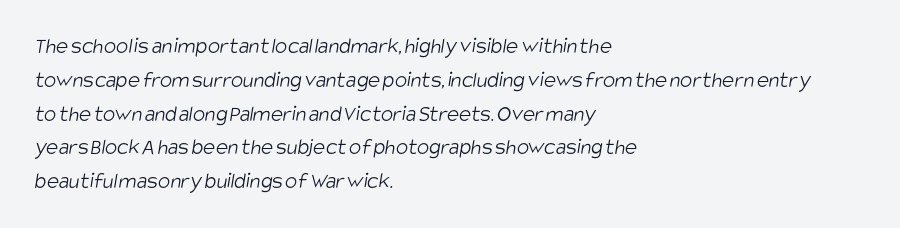
Q: Is the text bold? A: No.
Q: Is the text underlined? A: No.
Q: How is the paragraph aligned? A: Left-aligned.
Q: Is the spacing between letters normal or unusually wide? A: Normal.
Q: Is the spacing between lines tight, normal or loose? A: Normal.
